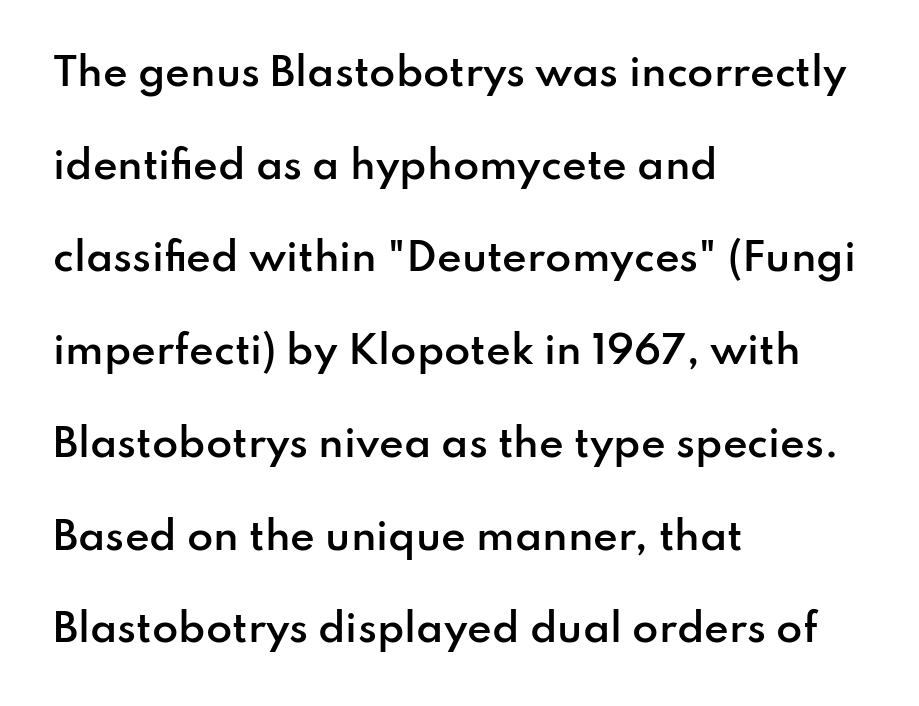
The image shows 38 px semibold sans-serif type, upright; set left-aligned, loose line spacing (2.44x), normal letter spacing, not underlined; low stroke contrast and a small x-height.
